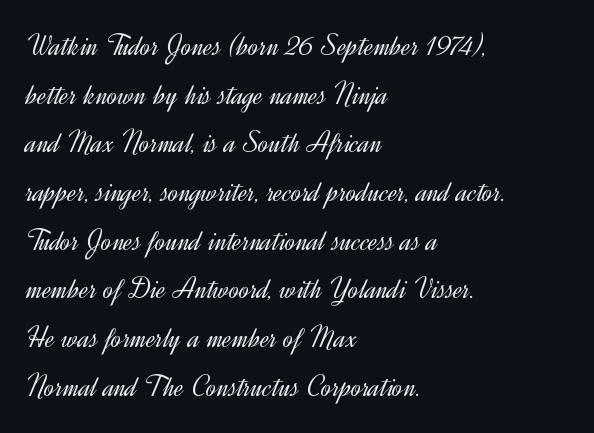
Vertical spacing — default. These lines stack with their left ends in a neat column. No word sits above an underline. The tracking reads as untouched default to a designer's eye.
